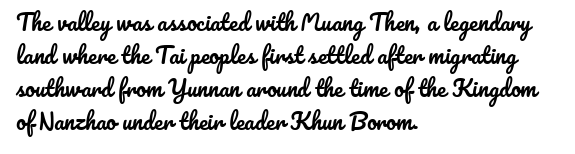
Q: Is the text italic (slanted)? A: Yes.
Q: Is the text underlined? A: No.
Q: How is the paragraph aligned? A: Left-aligned.
Q: Is the spacing between letters normal or unusually wide? A: Normal.
Q: Is the spacing between lines tight, normal or loose? A: Normal.
